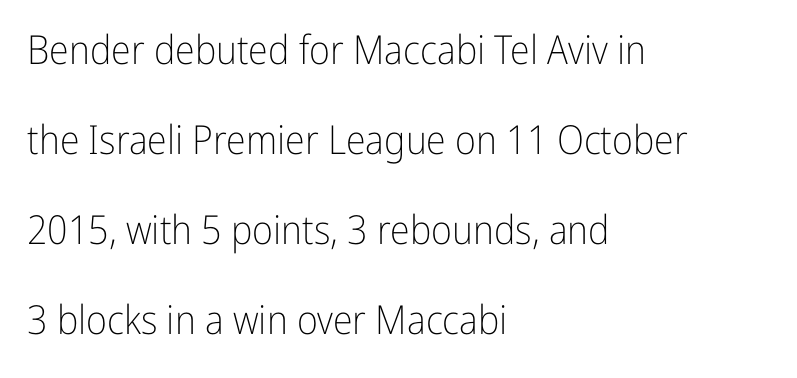
Q: Is the text bold? A: No.
Q: Is the text italic (slanted)? A: No, it is upright.
Q: Is the typeface a serif or a sans-serif typeface? A: Sans-serif.
Q: Is the text underlined? A: No.
Q: How is the paragraph aligned? A: Left-aligned.
Q: Is the spacing between letters normal or unusually wide? A: Normal.
Q: Is the spacing between lines tight, normal or loose? A: Loose.
Q: Width (condensed, normal, or wide)? A: Condensed.
Q: Stroke contrast? A: Low.
Q: x-height? A: Medium.
Q: Monospaced? A: No.
